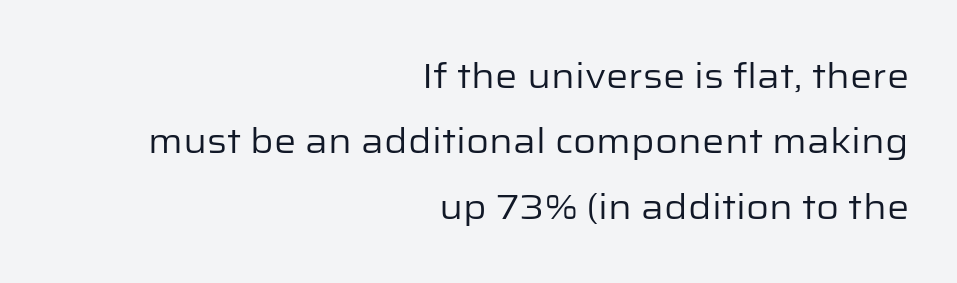
Every stem runs plumb, perpendicular to the baseline. A flush-right, rag-left setting is used for this passage. The passage shown is typed in a proportional face where columns would drift. To sum up the face: it is a sans, with no serifs.
